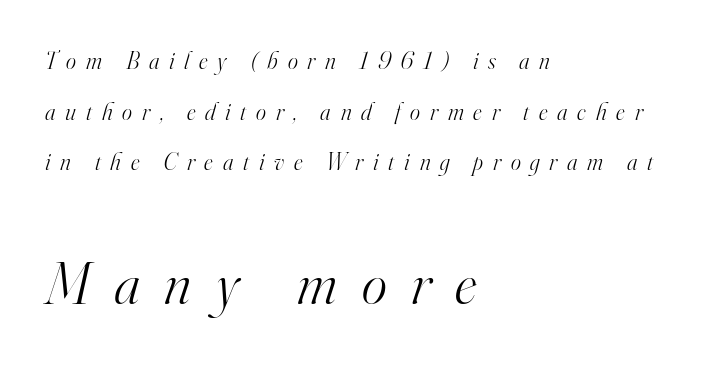
{"serif": "yes", "italic": "yes", "lean": "right", "slant_degrees": 16, "bold": "no", "weight": "light", "width": "normal", "stroke_contrast": "high", "x_height": "small", "monospaced": "no", "underline": "no", "align": "left", "line_spacing": "loose", "line_spacing_ratio": 2.11, "letter_spacing": "wide", "letter_spacing_em": 0.41, "larger_block": "second", "size_ratio": 2.5, "glyph_px": 60}
